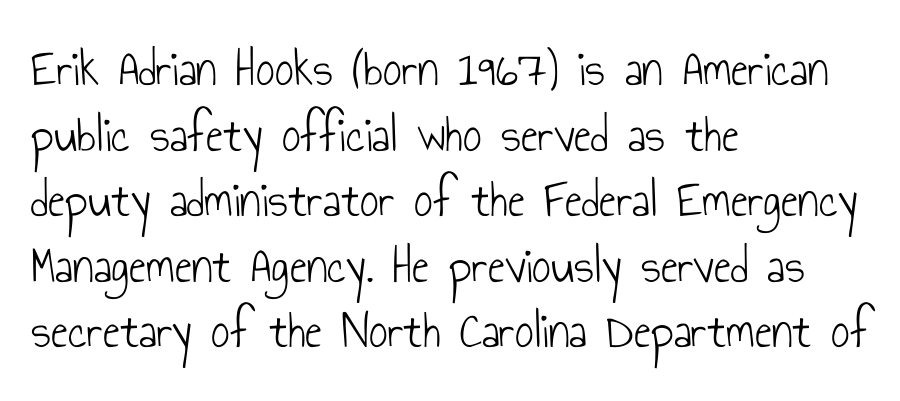
The image shows 52 px light, condensed sans-serif type, upright; set left-aligned, normal line spacing (1.26x), normal letter spacing, not underlined; low stroke contrast and a small x-height.
